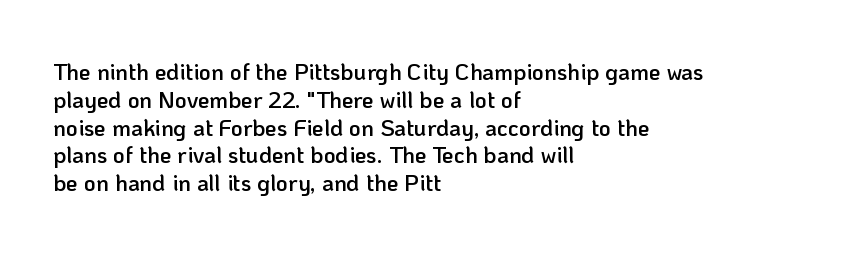
Q: Is the text bold? A: Semi-bold.
Q: Is the text italic (slanted)? A: No, it is upright.
Q: Is the text underlined? A: No.
Q: How is the paragraph aligned? A: Left-aligned.
Q: Is the spacing between letters normal or unusually wide? A: Normal.
